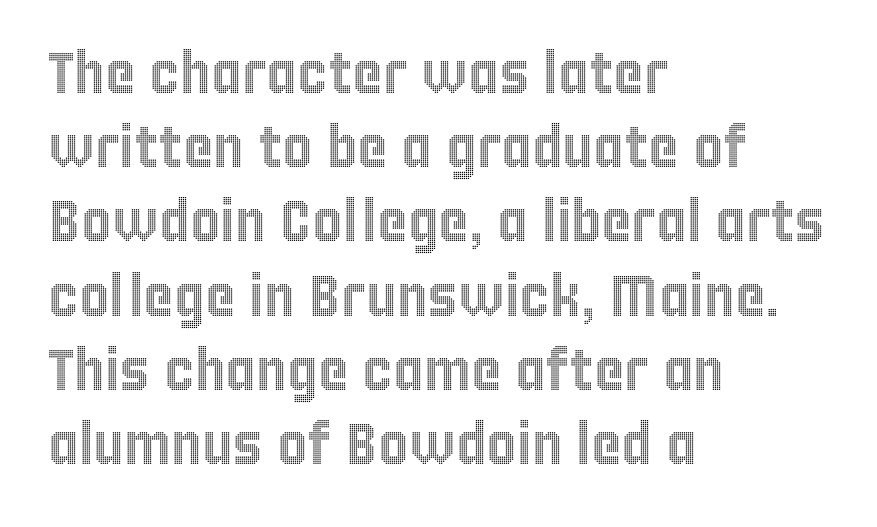
Q: Is the text italic (slanted)? A: No, it is upright.
Q: Is the text underlined? A: No.
Q: How is the paragraph aligned? A: Left-aligned.
Q: Is the spacing between letters normal or unusually wide? A: Normal.
Q: Is the spacing between lines tight, normal or loose? A: Normal.
Q: Width (condensed, normal, or wide)? A: Condensed.
Q: x-height? A: Large.
Q: Monospaced? A: No.
